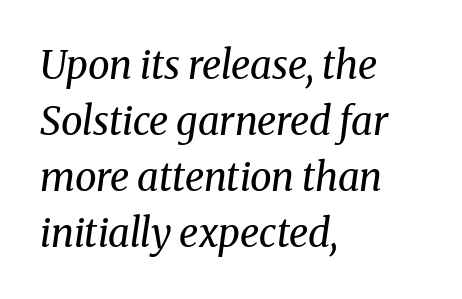
The image shows 39 px regular-weight serif type, italic (leaning right); set left-aligned, normal line spacing (1.44x), normal letter spacing, not underlined; medium stroke contrast and a medium x-height.
